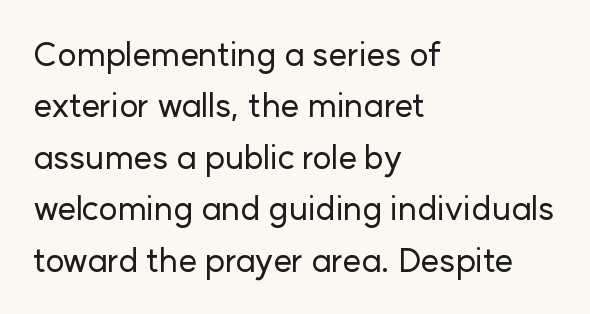
The image shows 33 px sans-serif type, upright; set left-aligned, normal line spacing (1.56x), normal letter spacing, not underlined; low stroke contrast and a medium x-height.
